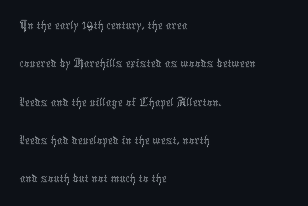
Q: Is the text bold? A: No.
Q: Is the text italic (slanted)? A: No, it is upright.
Q: Is the text underlined? A: No.
Q: How is the paragraph aligned? A: Left-aligned.
Q: Is the spacing between letters normal or unusually wide? A: Normal.
Q: Is the spacing between lines tight, normal or loose? A: Normal.
Q: Width (condensed, normal, or wide)? A: Condensed.
Q: x-height? A: Medium.
Q: Monospaced? A: No.
